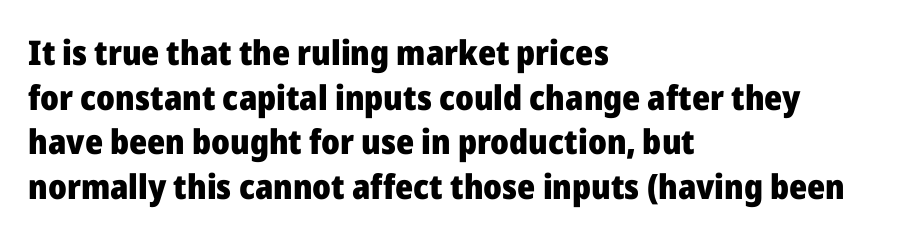
{"serif": "no", "italic": "no", "bold": "yes", "weight": "heavy", "width": "normal", "stroke_contrast": "low", "x_height": "medium", "monospaced": "no", "underline": "no", "align": "left", "line_spacing": "normal", "line_spacing_ratio": 1.31, "letter_spacing": "normal", "letter_spacing_em": 0.0, "glyph_px": 34}
